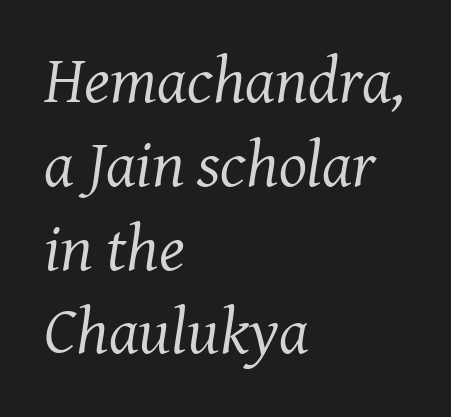
{"serif": "yes", "italic": "yes", "lean": "right", "slant_degrees": 8, "bold": "no", "weight": "regular", "width": "normal", "stroke_contrast": "medium", "x_height": "medium", "monospaced": "no", "underline": "no", "align": "left", "line_spacing": "normal", "line_spacing_ratio": 1.27, "letter_spacing": "normal", "letter_spacing_em": 0.0, "glyph_px": 66}
